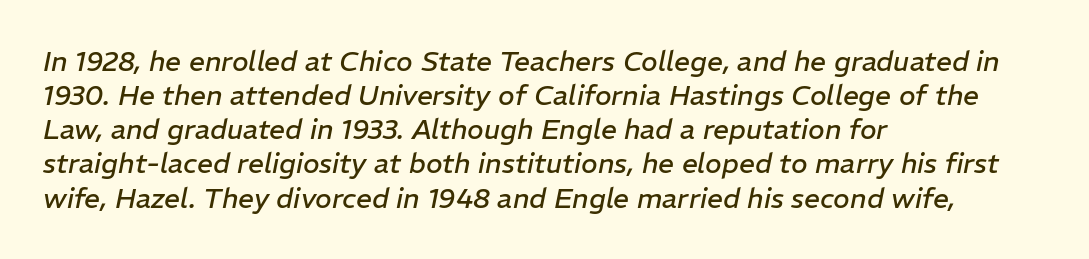
Q: Is the text bold? A: No.
Q: Is the text italic (slanted)? A: Yes, it leans right by about 11 degrees.
Q: Is the text underlined? A: No.
Q: How is the paragraph aligned? A: Left-aligned.
Q: Is the spacing between letters normal or unusually wide? A: Normal.
Q: Width (condensed, normal, or wide)? A: Normal.
Q: Stroke contrast? A: Low.
Q: x-height? A: Medium.
Q: Monospaced? A: No.
